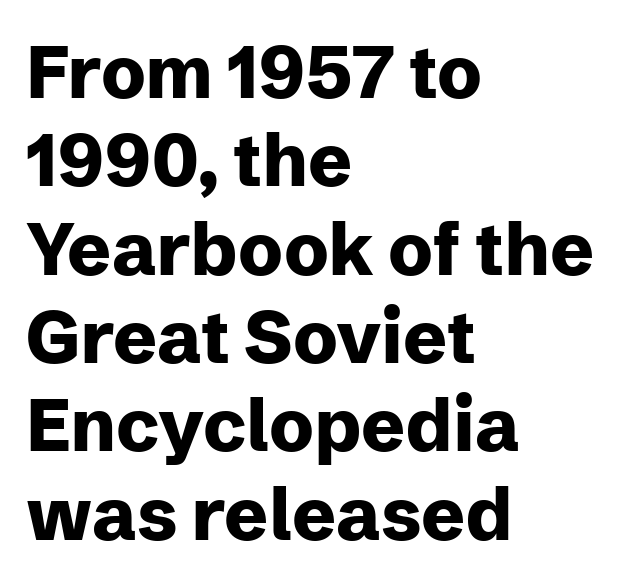
{"serif": "no", "italic": "no", "bold": "yes", "weight": "heavy", "width": "normal", "stroke_contrast": "low", "x_height": "medium", "monospaced": "no", "underline": "no", "align": "left", "line_spacing_ratio": 1.21, "letter_spacing": "normal", "letter_spacing_em": 0.0, "glyph_px": 73}
